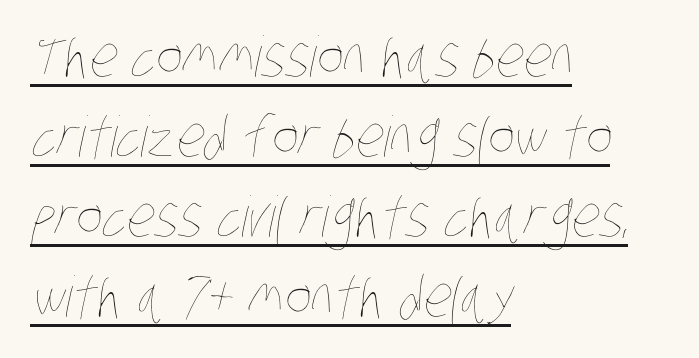
{"bold": "no", "weight": "thin", "width": "condensed", "stroke_contrast": "low", "x_height": "large", "monospaced": "no", "underline": "yes", "align": "left", "line_spacing": "normal", "line_spacing_ratio": 1.43, "letter_spacing": "normal", "letter_spacing_em": 0.0, "glyph_px": 56}
